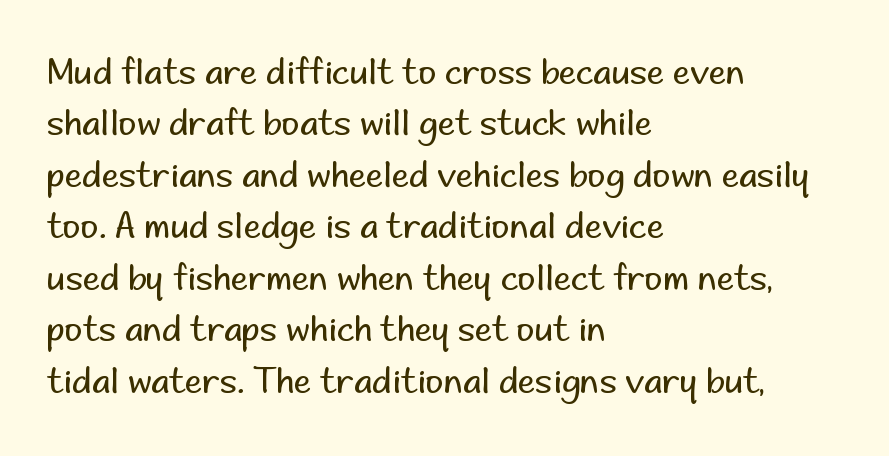
The image shows 35 px regular-weight sans-serif type, upright; set left-aligned, normal line spacing (1.47x), normal letter spacing, not underlined; low stroke contrast and a small x-height.
